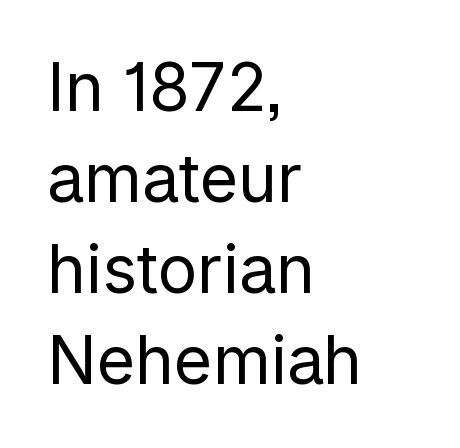
The image shows 66 px regular-weight sans-serif type, upright; set left-aligned, normal line spacing (1.38x), normal letter spacing, not underlined; low stroke contrast and a medium x-height.
